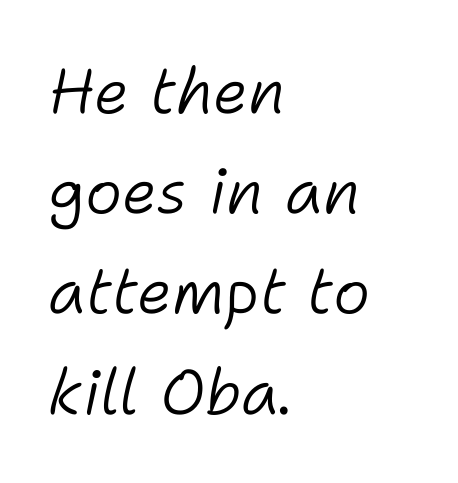
The image shows 63 px light type, italic (leaning right); set left-aligned, normal line spacing (1.59x), normal letter spacing, not underlined; low stroke contrast and a medium x-height.
